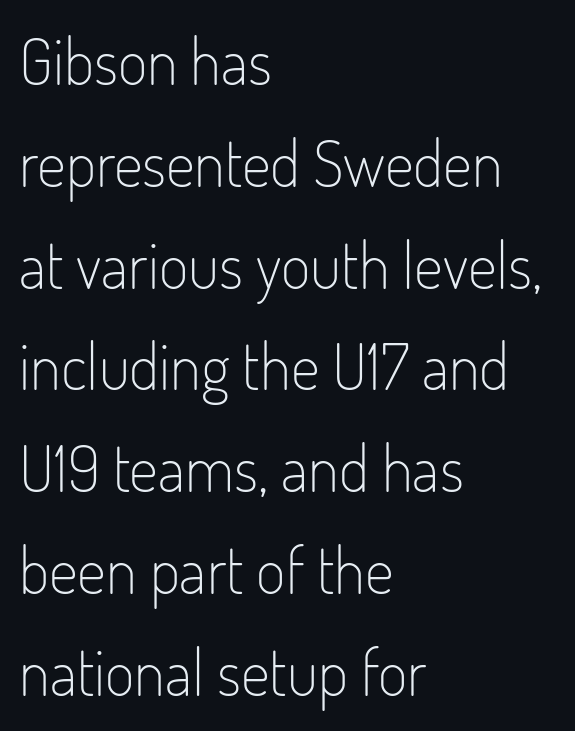
The image shows 64 px light, condensed sans-serif type, upright; set left-aligned, normal line spacing (1.59x), normal letter spacing, not underlined; low stroke contrast and a small x-height.
